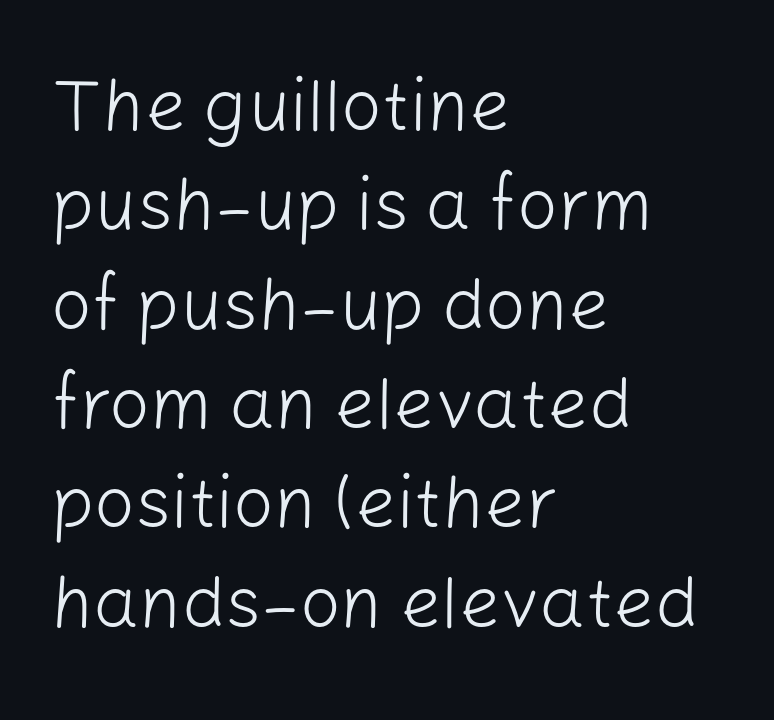
The image shows 72 px light sans-serif type, upright; set left-aligned, normal line spacing (1.38x), normal letter spacing, not underlined; low stroke contrast and a medium x-height.
